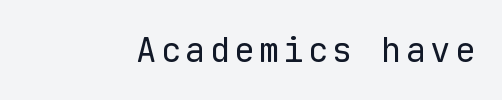
The image shows 34 px regular-weight sans-serif type, upright, monospaced; set not underlined; low stroke contrast and a medium x-height.
